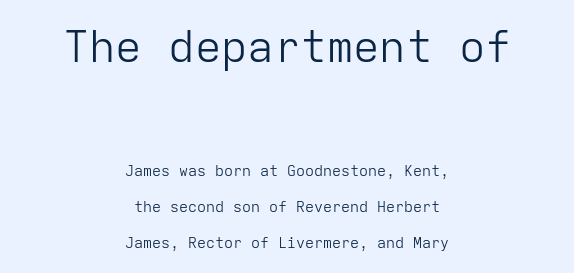
The image shows 44 px light sans-serif type, upright, monospaced; set centered, loose line spacing (2.42x), normal letter spacing, not underlined; the first (top) block is 2.93x larger; low stroke contrast and a medium x-height.
